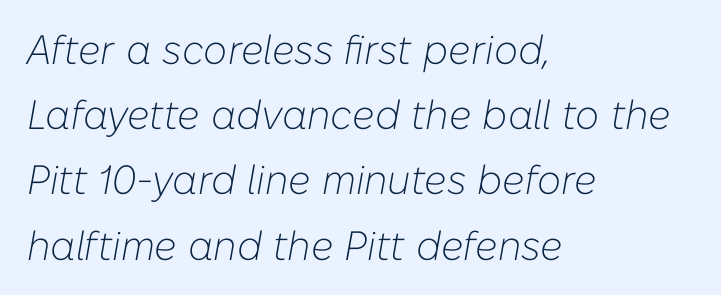
Would a proofreader flag this as italicized? Yes. Each row of text sits above clean, open space. Horizontal bands of white between lines are of average thickness. Character widths vary here, with narrow letters taking less room than wide ones. The typesetter chose a ragged-right arrangement here.
